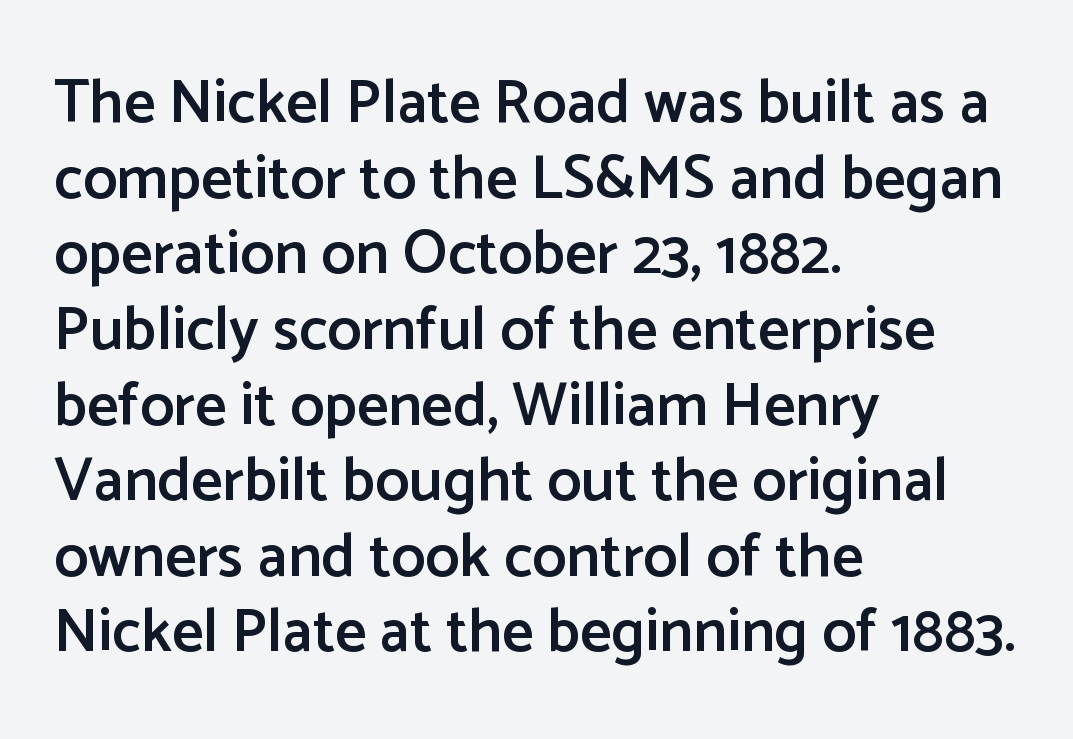
Firm but not heavy-handed strokes: this text is semibold. Compared with a centered layout, this one pins lines to the left instead. Spacing verdict: proportional, widths tailored to each character. No extra tracking has been applied to these lines. The axis of the letterforms is exactly vertical. Check under the words: just untouched page.
